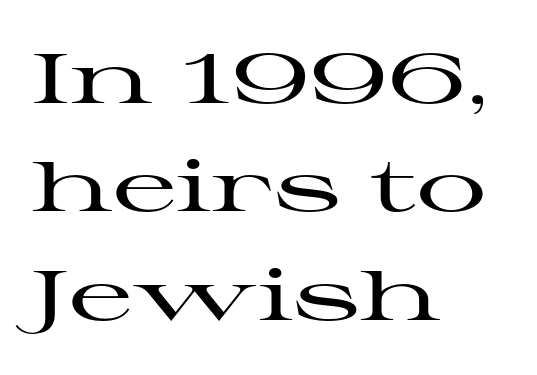
{"serif": "yes", "italic": "no", "width": "wide", "stroke_contrast": "high", "x_height": "medium", "monospaced": "no", "underline": "no", "align": "left", "line_spacing": "normal", "line_spacing_ratio": 1.55, "letter_spacing": "normal", "letter_spacing_em": 0.0, "glyph_px": 70}
